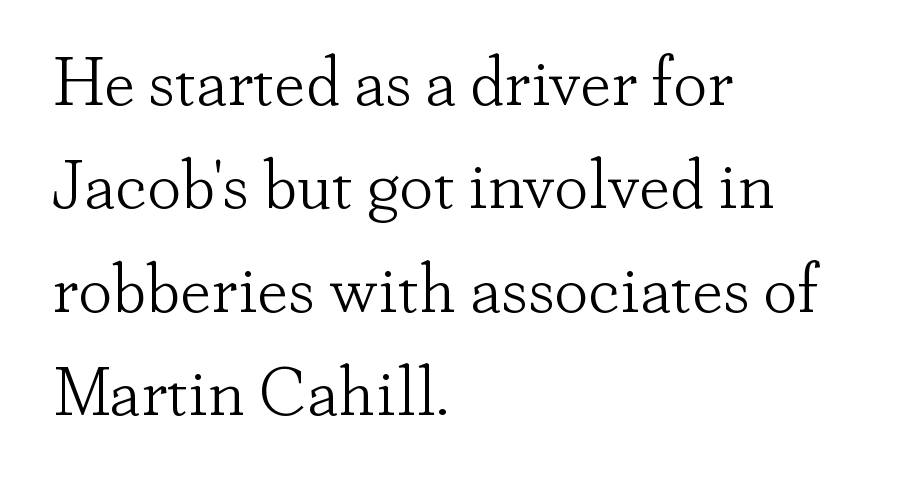
The typesetting does not lean heavy: it is not bold. The rendering uses a moderate line-height, typical for paragraphs. Default kerning and tracking; the words read as compact shapes. Observe the serifs anchoring each vertical stroke in this sample. Horizontal alignment here is leftward, the default for most running prose. Think of a printed novel: that variable character pitch is what you see here.
